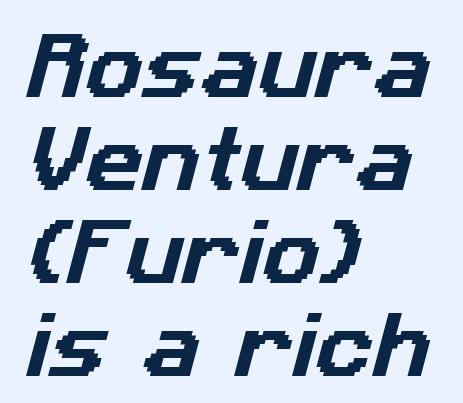
The image shows 71 px sans-serif type; set left-aligned, normal line spacing (1.31x), normal letter spacing, not underlined; low stroke contrast and a medium x-height.
